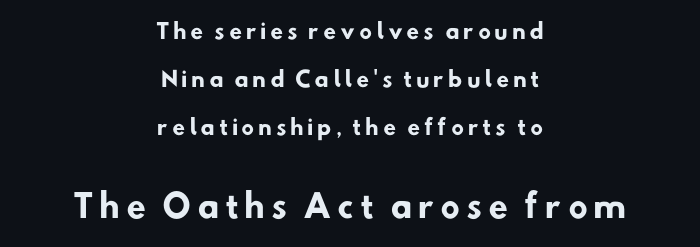
The image shows 32 px heavy sans-serif type; set centered, loose line spacing (2.29x), not underlined; the second (bottom) block is 1.52x larger; low stroke contrast and a small x-height.
